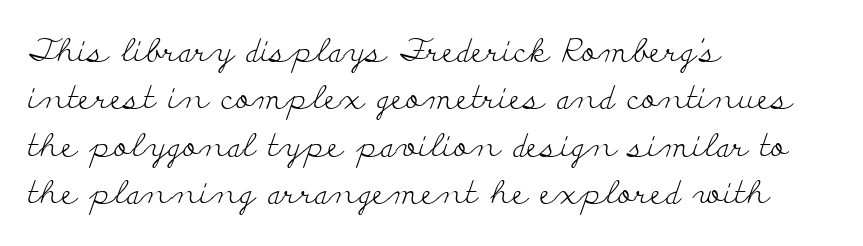
Q: Is the text bold? A: No.
Q: Is the text italic (slanted)? A: Yes.
Q: Is the typeface a serif or a sans-serif typeface? A: Serif.
Q: Is the text underlined? A: No.
Q: How is the paragraph aligned? A: Left-aligned.
Q: Is the spacing between letters normal or unusually wide? A: Normal.
Q: Is the spacing between lines tight, normal or loose? A: Normal.
Q: Width (condensed, normal, or wide)? A: Wide.
Q: Stroke contrast? A: Low.
Q: x-height? A: Small.
Q: Monospaced? A: No.
